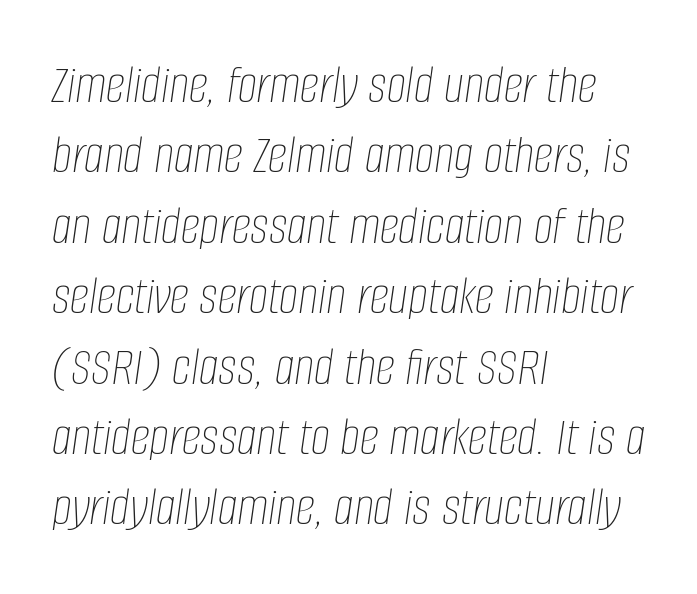
Q: Is the text bold? A: No.
Q: Is the text italic (slanted)? A: Yes, it leans right by about 8 degrees.
Q: Is the text underlined? A: No.
Q: How is the paragraph aligned? A: Left-aligned.
Q: Is the spacing between letters normal or unusually wide? A: Normal.
Q: Is the spacing between lines tight, normal or loose? A: Normal.
Q: Width (condensed, normal, or wide)? A: Condensed.
Q: Stroke contrast? A: Low.
Q: x-height? A: Large.
Q: Monospaced? A: No.
